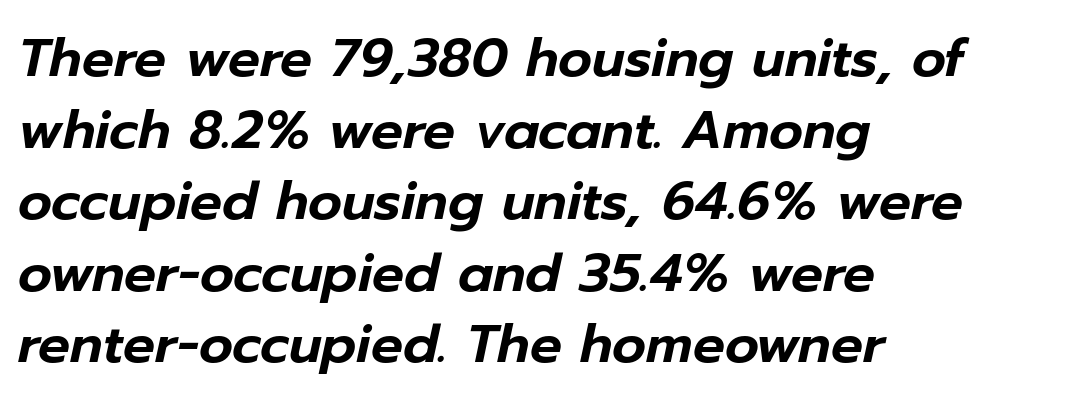
Q: Is the text italic (slanted)? A: Yes, it leans right by about 12 degrees.
Q: Is the text underlined? A: No.
Q: How is the paragraph aligned? A: Left-aligned.
Q: Is the spacing between letters normal or unusually wide? A: Normal.
Q: Is the spacing between lines tight, normal or loose? A: Normal.
Q: Width (condensed, normal, or wide)? A: Normal.
Q: Stroke contrast? A: Low.
Q: x-height? A: Medium.
Q: Monospaced? A: No.
